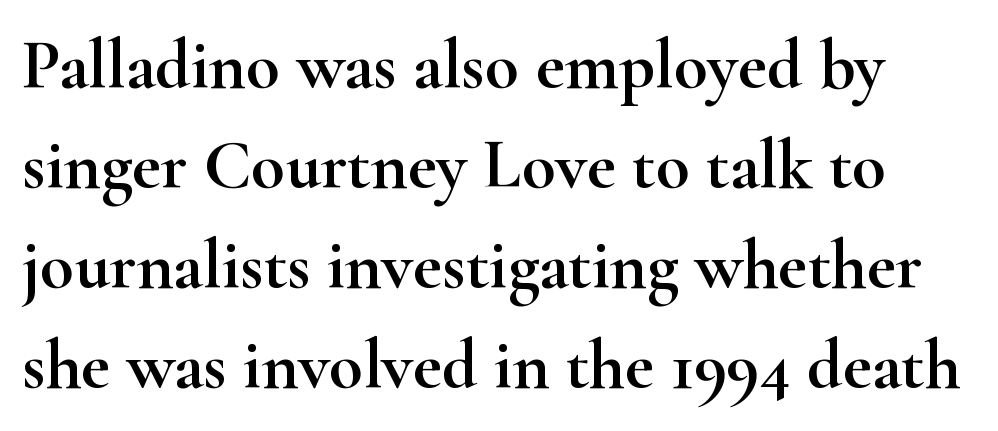
The image shows 70 px wide serif type, upright; set normal line spacing (1.43x), normal letter spacing, not underlined; high stroke contrast and a small x-height.
